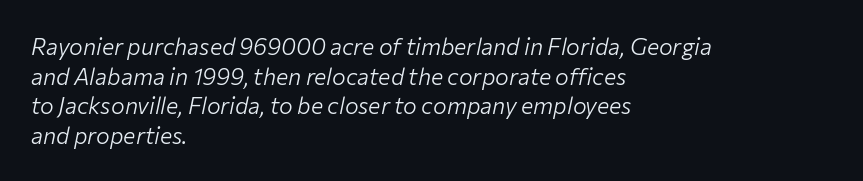
{"italic": "yes", "lean": "right", "slant_degrees": 12, "bold": "no", "underline": "no", "align": "left", "line_spacing": "normal", "line_spacing_ratio": 1.29, "letter_spacing": "normal", "letter_spacing_em": 0.0, "glyph_px": 23}
